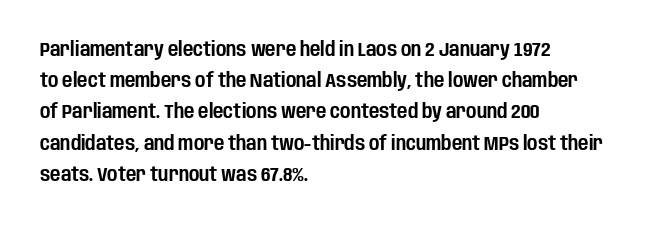
{"italic": "no", "underline": "no", "align": "left", "line_spacing": "normal", "line_spacing_ratio": 1.56, "letter_spacing": "normal", "letter_spacing_em": 0.0, "glyph_px": 20}
